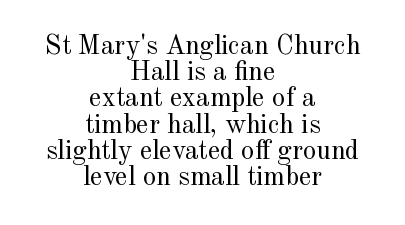
The lines are packed closely together with very little leading. This is the regular roman posture of the typeface. Glance below the letters and you will spot only blank space. Tracking here is standard; glyphs follow each other at the usual distance. Layout note: lines centered. Weight class: somewhere from thin through regular.
